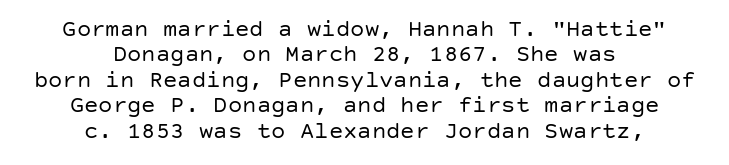
{"italic": "no", "bold": "no", "underline": "no", "align": "center", "line_spacing": "tight", "line_spacing_ratio": 1.06, "letter_spacing": "normal", "letter_spacing_em": 0.0, "glyph_px": 24}
